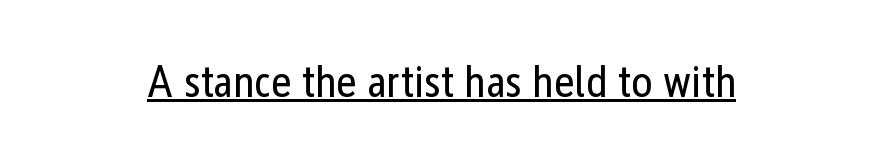
Q: Is the text bold? A: No.
Q: Is the text italic (slanted)? A: No, it is upright.
Q: Is the typeface a serif or a sans-serif typeface? A: Sans-serif.
Q: Is the text underlined? A: Yes.
Q: Is the spacing between letters normal or unusually wide? A: Normal.
Q: Width (condensed, normal, or wide)? A: Condensed.
Q: Stroke contrast? A: Low.
Q: x-height? A: Medium.
Q: Monospaced? A: No.
